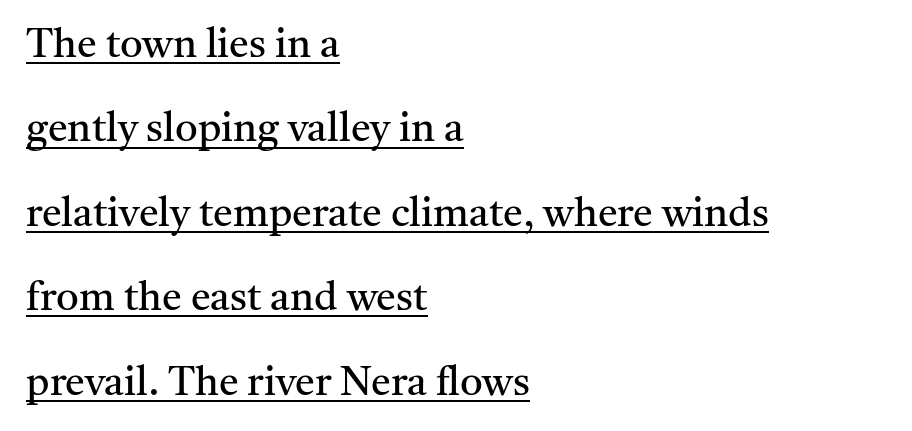
Q: Is the text bold? A: No.
Q: Is the text italic (slanted)? A: No, it is upright.
Q: Is the typeface a serif or a sans-serif typeface? A: Serif.
Q: Is the text underlined? A: Yes.
Q: How is the paragraph aligned? A: Left-aligned.
Q: Is the spacing between letters normal or unusually wide? A: Normal.
Q: Is the spacing between lines tight, normal or loose? A: Loose.
Q: Width (condensed, normal, or wide)? A: Normal.
Q: Stroke contrast? A: Medium.
Q: x-height? A: Medium.
Q: Monospaced? A: No.
